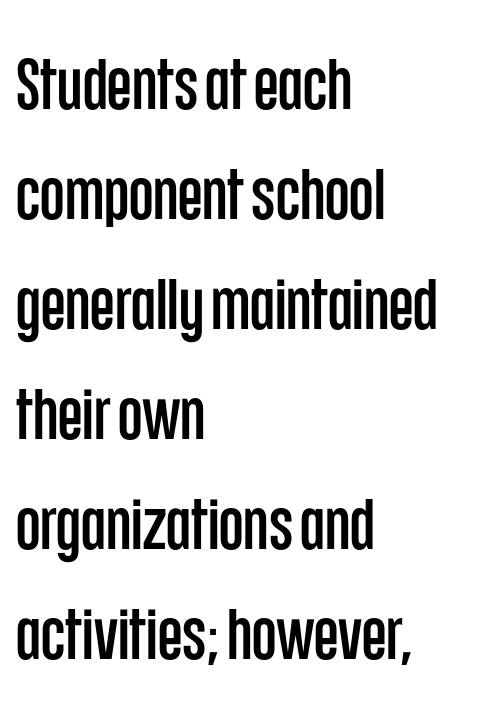
{"serif": "no", "italic": "no", "width": "condensed", "stroke_contrast": "low", "x_height": "large", "monospaced": "no", "underline": "no", "align": "left", "line_spacing": "normal", "line_spacing_ratio": 1.55, "letter_spacing": "normal", "letter_spacing_em": 0.0, "glyph_px": 71}
